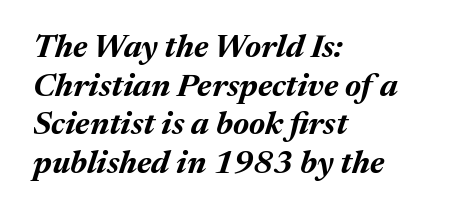
{"italic": "yes", "lean": "right", "slant_degrees": 17, "bold": "yes", "weight": "bold", "width": "normal", "stroke_contrast": "medium", "x_height": "medium", "monospaced": "no", "underline": "no", "align": "left", "line_spacing_ratio": 1.21, "letter_spacing": "normal", "letter_spacing_em": 0.0, "glyph_px": 32}
